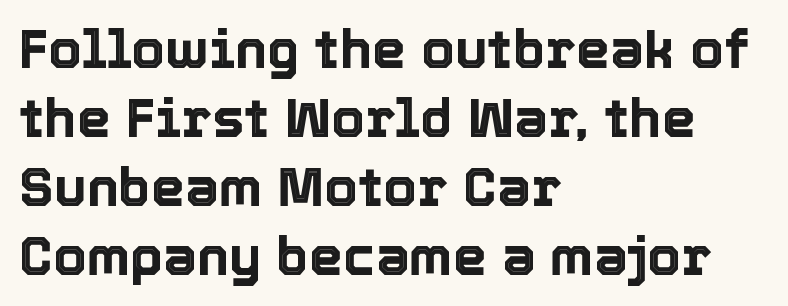
The image shows 54 px text type, upright; set left-aligned, normal line spacing (1.28x), normal letter spacing, not underlined; a medium x-height.
